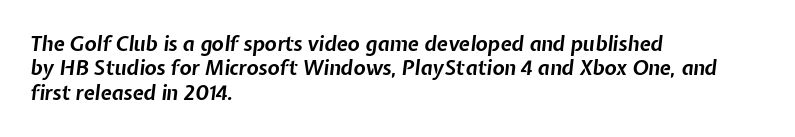
Horizontal alignment here is leftward, the default for most running prose. Each row of text sits above clean, open space. The glyphs have the mass of a bold cut. Words appear dense and cohesive because spacing is normal. Slant detected: the letters are inclined.
